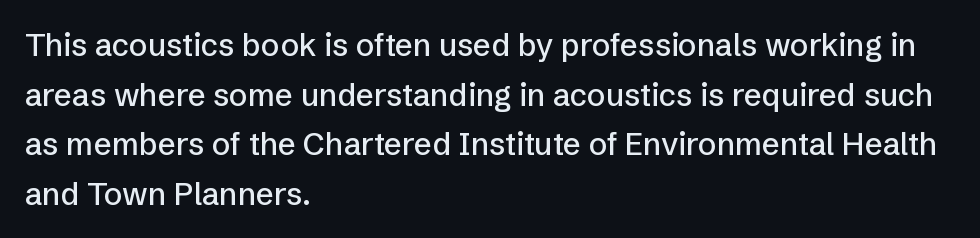
The image shows 31 px sans-serif type, upright; set left-aligned, normal line spacing (1.6x), normal letter spacing, not underlined; low stroke contrast and a medium x-height.
